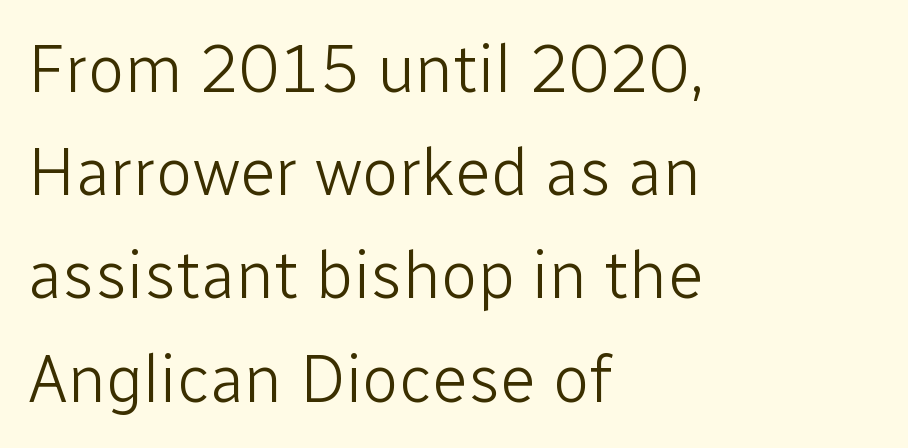
Q: Is the text bold? A: No.
Q: Is the text italic (slanted)? A: No, it is upright.
Q: Is the typeface a serif or a sans-serif typeface? A: Sans-serif.
Q: Is the text underlined? A: No.
Q: How is the paragraph aligned? A: Left-aligned.
Q: Is the spacing between letters normal or unusually wide? A: Normal.
Q: Is the spacing between lines tight, normal or loose? A: Normal.
Q: Width (condensed, normal, or wide)? A: Normal.
Q: Stroke contrast? A: Low.
Q: x-height? A: Medium.
Q: Monospaced? A: No.
